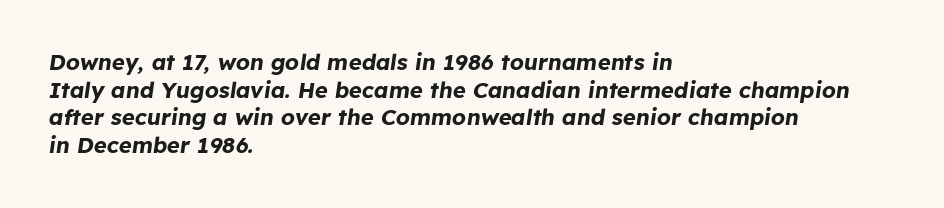
Does extra space separate the letters? No, they use regular spacing. The passage shown leans; its letterforms are oblique. Type without underlining. The passage is arranged the way most books set body copy — flush left. The glyphs have the mass of a bold cut. This block has exactly the height ordinary leading produces.
